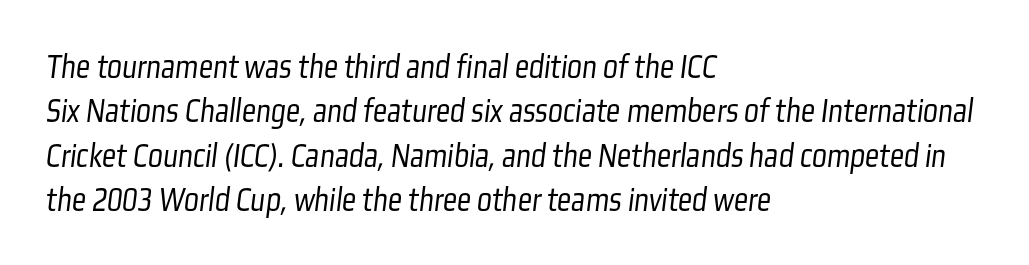
{"serif": "no", "bold": "no", "weight": "light", "width": "condensed", "stroke_contrast": "low", "x_height": "medium", "monospaced": "no", "underline": "no", "align": "left", "line_spacing": "normal", "line_spacing_ratio": 1.27, "letter_spacing": "normal", "letter_spacing_em": 0.0, "glyph_px": 35}
